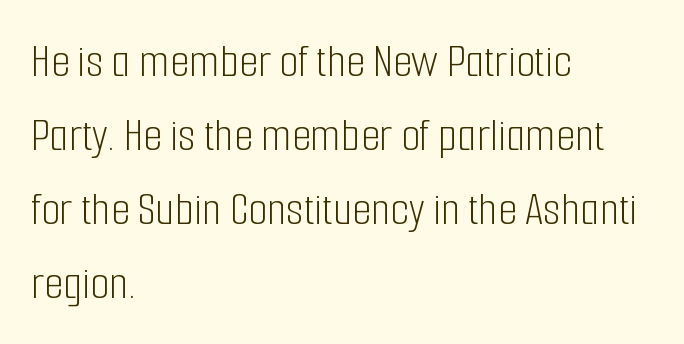
The passage shown has conventional tracking throughout. Each letter keeps its own natural width here, so spacing adapts to shape. If you drew a ruler down the left edge, every line would touch it. Is this a sans? Yes — the strokes have no serifs. The passage shown stacks its lines at a standard gap.
